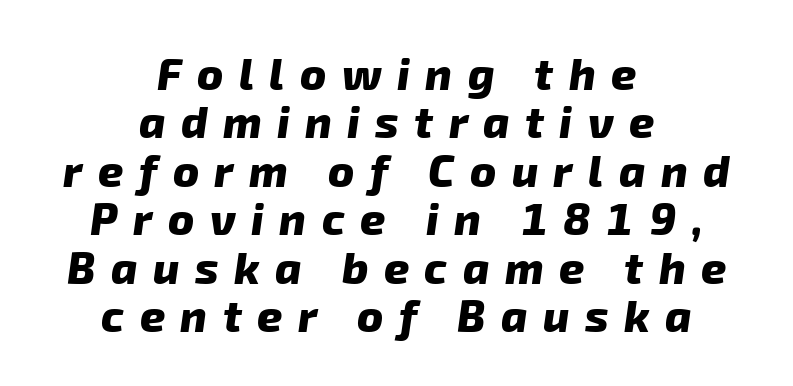
A dark, heavy texture on the line: the type is bold. The compositor balanced each line on the midline. Honestly, the letter spacing is so wide it's the main thing you notice. The words here are not underlined. These lines are composed in type without serifs. A typesetter would call this proportional, since set widths differ per character.
